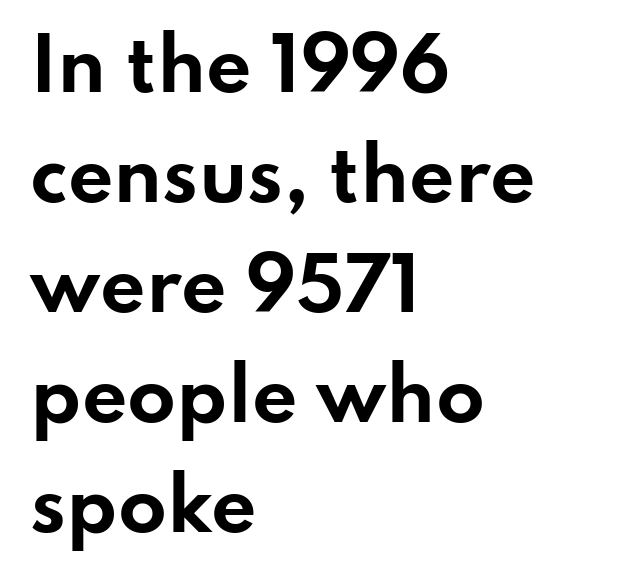
The rendering uses natural spacing where letterforms have individual widths. Every row of glyphs begins at an identical x-position on the left. Set as a true bold cut, around the 700 mark. Honestly, there is no underline to notice here at all. Nobody touched the tracking dial on this one.
